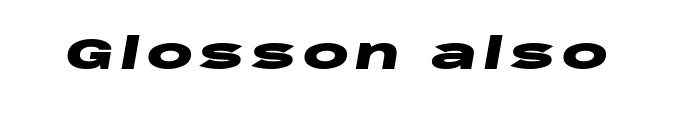
The image shows 43 px heavy, wide type, italic (leaning right); set not underlined; low stroke contrast and a large x-height.
